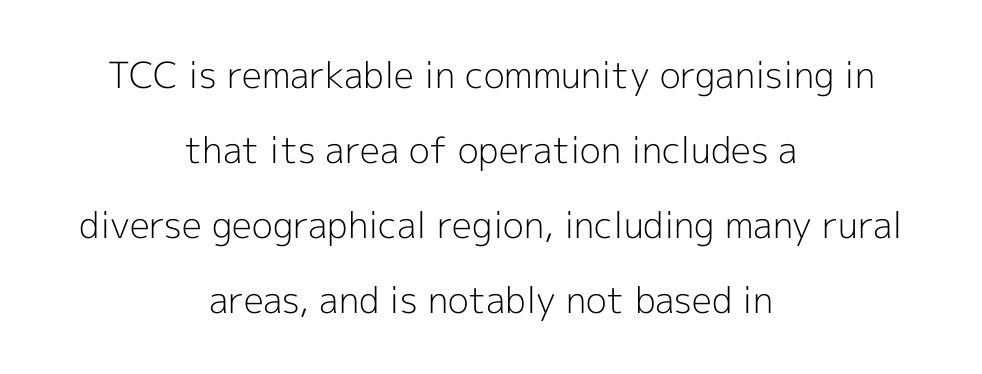
What kind of face is this? One without serifs — a sans. These lines are rendered in a variable-pitch font. In terms of posture, this sample is upright. The foot of each line stays bare and open. If you measured baseline to baseline, you'd find a long distance. Stem width sits at or under what a default text font uses.
